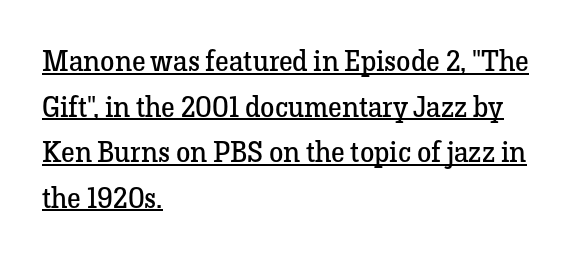
Q: Is the text bold? A: No.
Q: Is the text italic (slanted)? A: No, it is upright.
Q: Is the typeface a serif or a sans-serif typeface? A: Serif.
Q: Is the text underlined? A: Yes.
Q: How is the paragraph aligned? A: Left-aligned.
Q: Is the spacing between letters normal or unusually wide? A: Normal.
Q: Is the spacing between lines tight, normal or loose? A: Normal.
Q: Width (condensed, normal, or wide)? A: Normal.
Q: Stroke contrast? A: Low.
Q: x-height? A: Medium.
Q: Monospaced? A: No.
